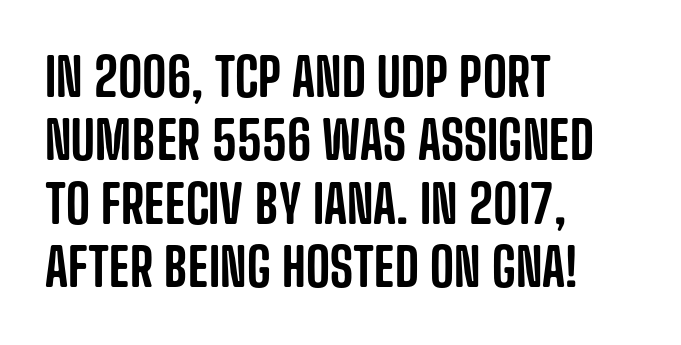
{"serif": "no", "italic": "no", "width": "condensed", "stroke_contrast": "low", "x_height": "large", "monospaced": "no", "underline": "no", "align": "left", "line_spacing_ratio": 1.22, "letter_spacing": "normal", "letter_spacing_em": 0.0, "glyph_px": 52}
